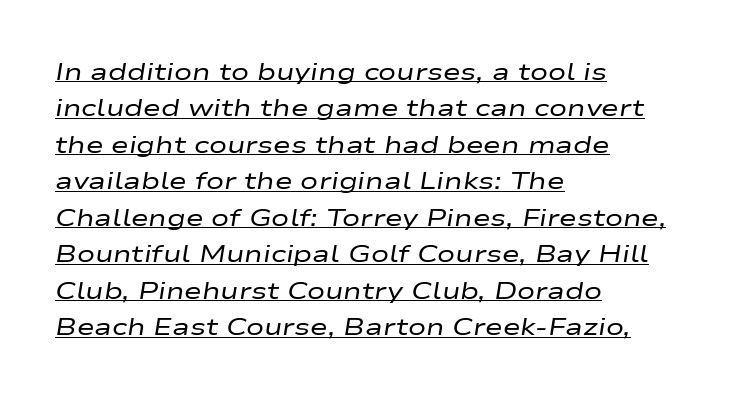
The image shows 24 px text type, italic (leaning right); set left-aligned, normal line spacing (1.52x), normal letter spacing, underlined.
